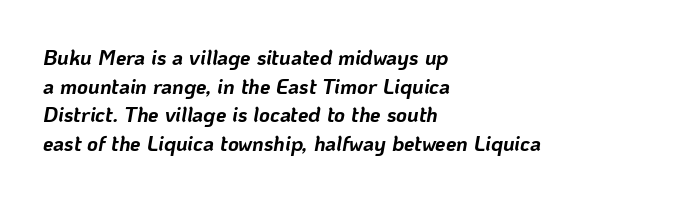
Q: Is the text bold? A: Yes.
Q: Is the text italic (slanted)? A: Yes, it leans right by about 10 degrees.
Q: Is the text underlined? A: No.
Q: How is the paragraph aligned? A: Left-aligned.
Q: Is the spacing between letters normal or unusually wide? A: Normal.
Q: Is the spacing between lines tight, normal or loose? A: Normal.
